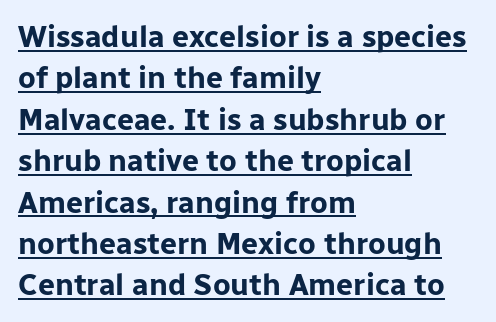
The letters sit at their default tracking, neither squeezed nor spread. Letterform terminals end flat and unadorned throughout the passage. The font is running at its bold setting. Line beginnings align vertically; line endings do not. Here the designer chose a conventional face with non-uniform glyph widths. Unlike italic type, these characters show no tilt at all.
